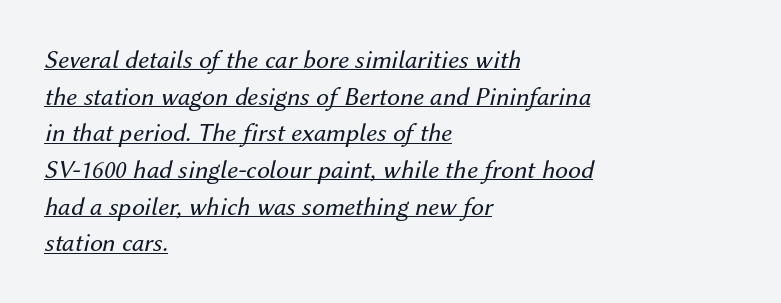
Q: Is the text bold? A: No.
Q: Is the text italic (slanted)? A: Yes, it leans right by about 12 degrees.
Q: Is the text underlined? A: Yes.
Q: How is the paragraph aligned? A: Left-aligned.
Q: Is the spacing between letters normal or unusually wide? A: Normal.
Q: Is the spacing between lines tight, normal or loose? A: Normal.
